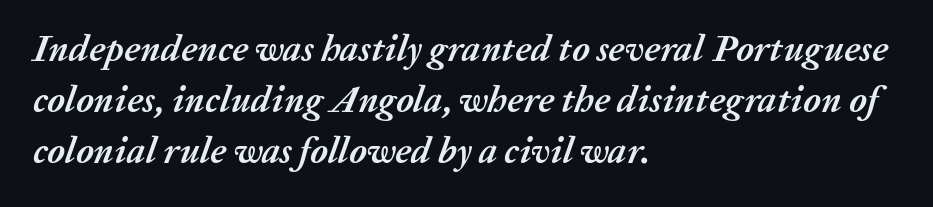
The image shows 37 px semibold type, italic (leaning right); set left-aligned, normal line spacing (1.38x), normal letter spacing, not underlined; medium stroke contrast and a medium x-height.
